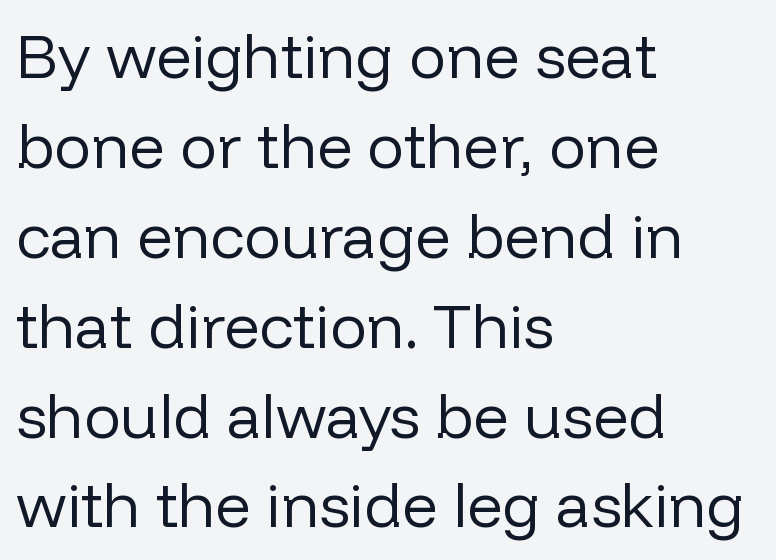
{"serif": "no", "italic": "no", "bold": "no", "weight": "regular", "width": "normal", "stroke_contrast": "low", "x_height": "medium", "monospaced": "no", "underline": "no", "align": "left", "line_spacing": "normal", "line_spacing_ratio": 1.45, "letter_spacing": "normal", "letter_spacing_em": 0.0, "glyph_px": 62}
